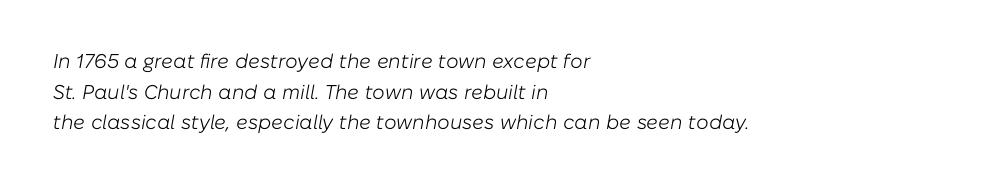
The image shows 20 px text type, italic (leaning right); set left-aligned, normal line spacing (1.53x), normal letter spacing, not underlined.
